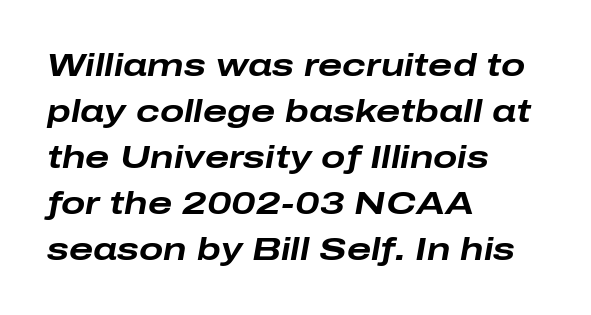
Heavy, bold letterforms. Reading down the column, the eye jumps a familiar distance to each next line. Tracking here is standard; glyphs follow each other at the usual distance. Looking at the ascenders, they clearly lean. The paragraph shown leans on its left margin.
